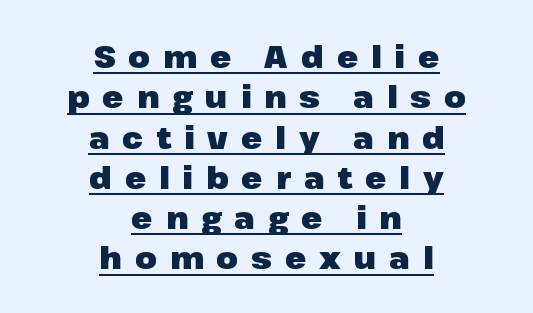
{"serif": "no", "italic": "no", "bold": "yes", "weight": "heavy", "width": "normal", "stroke_contrast": "low", "x_height": "medium", "monospaced": "no", "underline": "yes", "align": "center", "line_spacing": "normal", "line_spacing_ratio": 1.3, "letter_spacing": "wide", "letter_spacing_em": 0.42, "glyph_px": 31}
